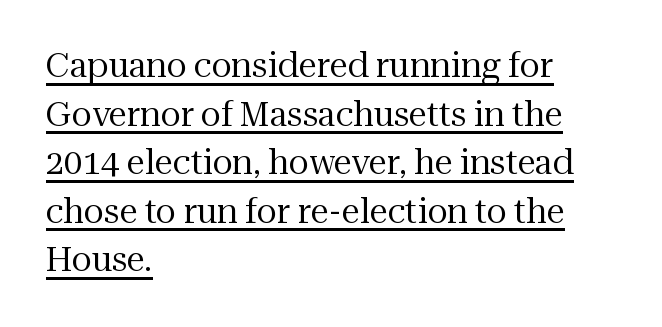
Q: Is the text bold? A: No.
Q: Is the text italic (slanted)? A: No, it is upright.
Q: Is the typeface a serif or a sans-serif typeface? A: Serif.
Q: Is the text underlined? A: Yes.
Q: How is the paragraph aligned? A: Left-aligned.
Q: Is the spacing between letters normal or unusually wide? A: Normal.
Q: Is the spacing between lines tight, normal or loose? A: Normal.
Q: Width (condensed, normal, or wide)? A: Normal.
Q: Stroke contrast? A: Medium.
Q: x-height? A: Medium.
Q: Monospaced? A: No.
